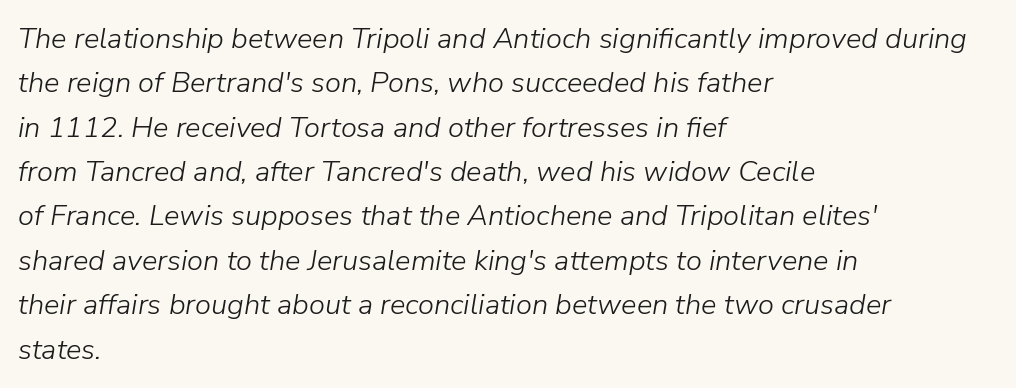
Q: Is the text bold? A: No.
Q: Is the text italic (slanted)? A: Yes, it leans right by about 9 degrees.
Q: Is the text underlined? A: No.
Q: How is the paragraph aligned? A: Left-aligned.
Q: Is the spacing between letters normal or unusually wide? A: Normal.
Q: Is the spacing between lines tight, normal or loose? A: Normal.
Q: Width (condensed, normal, or wide)? A: Normal.
Q: Stroke contrast? A: Low.
Q: x-height? A: Medium.
Q: Monospaced? A: No.
